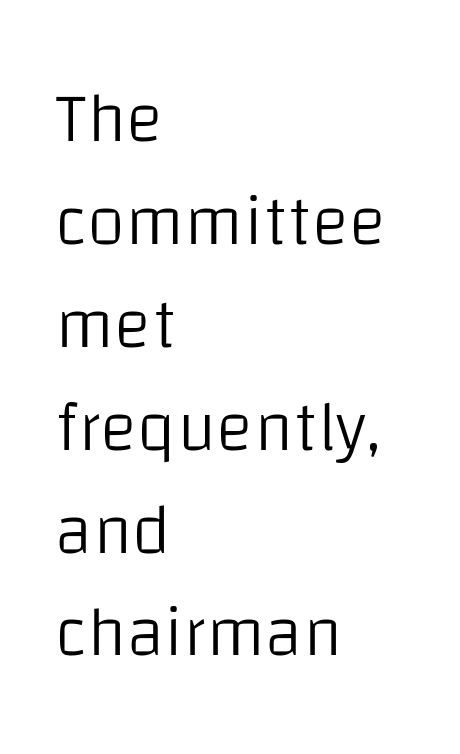
The image shows 70 px light sans-serif type, upright; set left-aligned, normal line spacing (1.47x), normal letter spacing, not underlined; low stroke contrast and a large x-height.
